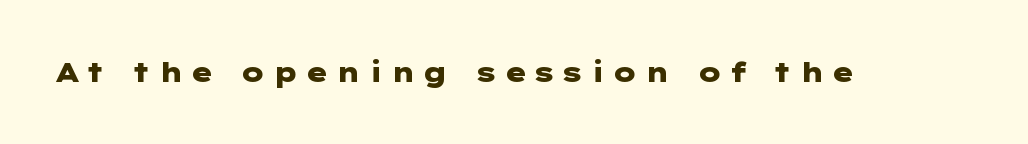
{"italic": "no", "bold": "yes", "underline": "no", "letter_spacing": "wide", "letter_spacing_em": 0.24, "glyph_px": 27}
